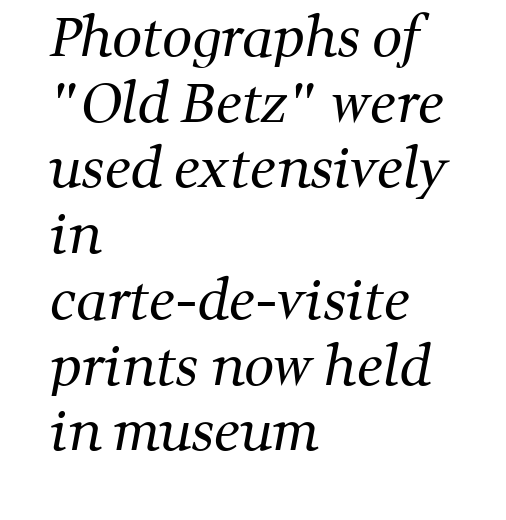
Q: Is the text bold? A: No.
Q: Is the typeface a serif or a sans-serif typeface? A: Serif.
Q: Is the text underlined? A: No.
Q: How is the paragraph aligned? A: Left-aligned.
Q: Is the spacing between letters normal or unusually wide? A: Normal.
Q: Width (condensed, normal, or wide)? A: Normal.
Q: Stroke contrast? A: Medium.
Q: x-height? A: Medium.
Q: Monospaced? A: No.
